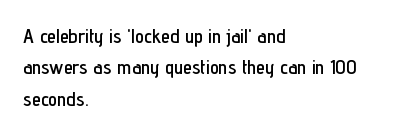
Q: Is the text italic (slanted)? A: No, it is upright.
Q: Is the text underlined? A: No.
Q: How is the paragraph aligned? A: Left-aligned.
Q: Is the spacing between letters normal or unusually wide? A: Normal.
Q: Is the spacing between lines tight, normal or loose? A: Normal.
